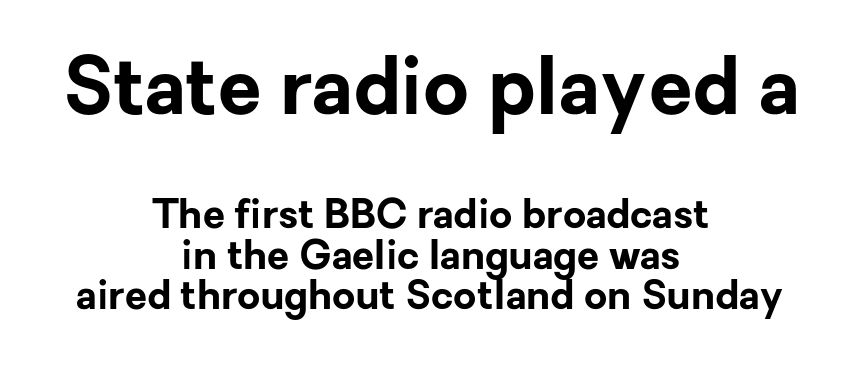
The letters stand straight up with perfectly vertical stems. Short and long lines alike share a common midpoint. Strong, thick strokes mark this as bold type. This rendering leaves character spacing at its baseline value. Horizontal bands of white between lines are thin slivers. The passage shown is not underscored anywhere.
